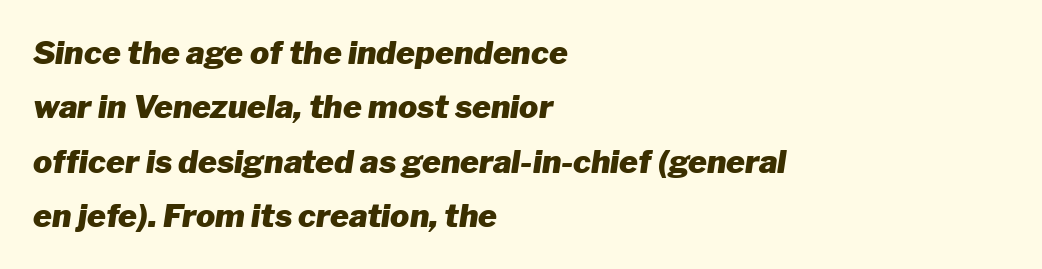
The image shows 32 px heavy type, italic (leaning right); set left-aligned, normal line spacing (1.7x), normal letter spacing, not underlined; low stroke contrast and a medium x-height.
